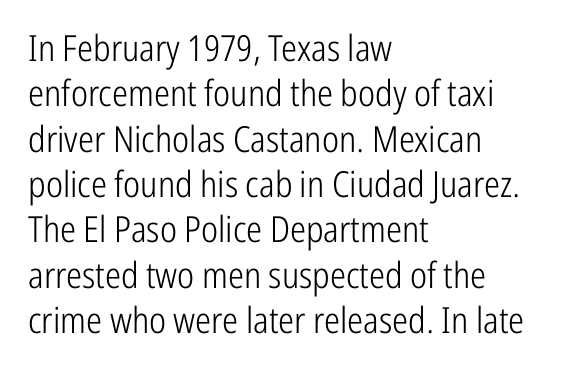
{"serif": "no", "italic": "no", "bold": "no", "weight": "light", "width": "condensed", "stroke_contrast": "low", "x_height": "medium", "monospaced": "no", "underline": "no", "align": "left", "line_spacing": "normal", "line_spacing_ratio": 1.26, "letter_spacing": "normal", "letter_spacing_em": 0.0, "glyph_px": 36}
